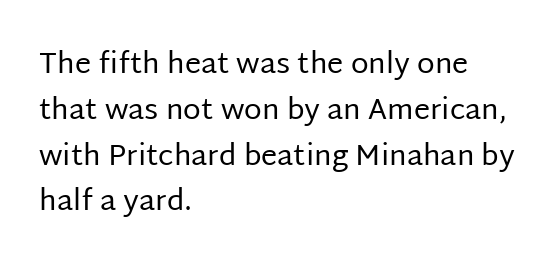
Q: Is the text bold? A: No.
Q: Is the text italic (slanted)? A: No, it is upright.
Q: Is the typeface a serif or a sans-serif typeface? A: Sans-serif.
Q: Is the text underlined? A: No.
Q: How is the paragraph aligned? A: Left-aligned.
Q: Is the spacing between letters normal or unusually wide? A: Normal.
Q: Is the spacing between lines tight, normal or loose? A: Normal.
Q: Width (condensed, normal, or wide)? A: Normal.
Q: Stroke contrast? A: Low.
Q: x-height? A: Large.
Q: Monospaced? A: No.
